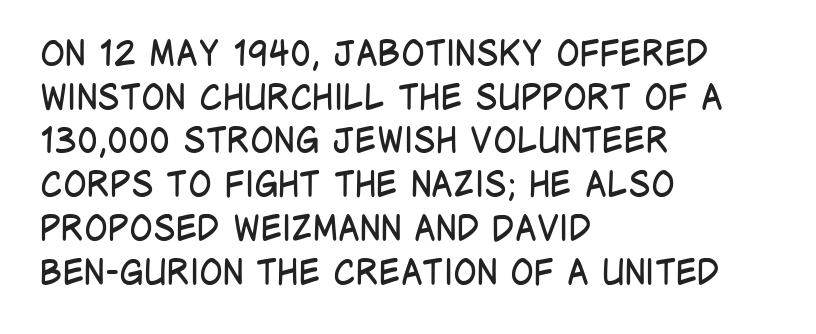
{"serif": "no", "italic": "no", "bold": "no", "weight": "regular", "width": "condensed", "stroke_contrast": "low", "x_height": "large", "monospaced": "no", "underline": "no", "align": "left", "line_spacing": "normal", "line_spacing_ratio": 1.25, "letter_spacing": "normal", "letter_spacing_em": 0.0, "glyph_px": 35}
